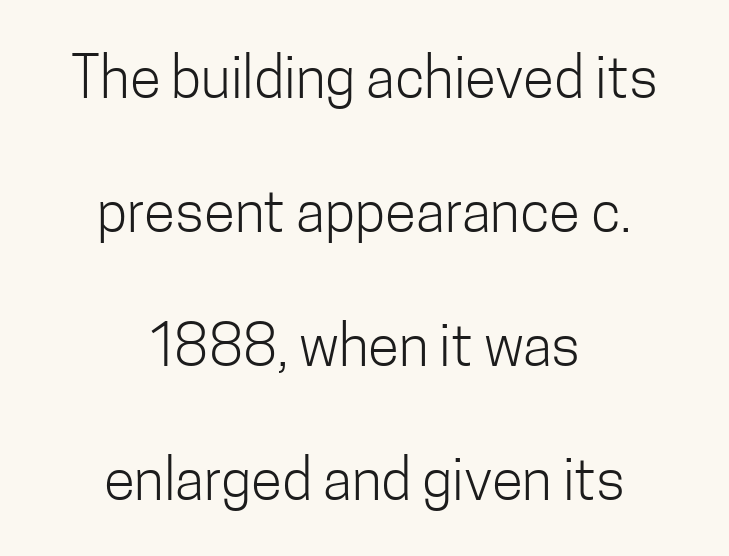
The image shows 57 px light, condensed sans-serif type, upright; set centered, loose line spacing (2.35x), normal letter spacing, not underlined; low stroke contrast and a medium x-height.
